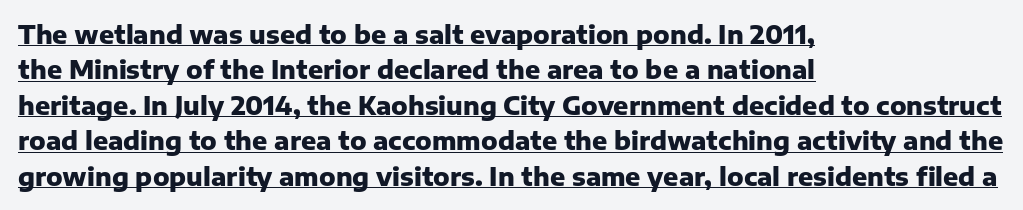
{"italic": "no", "bold": "yes", "underline": "yes", "align": "left", "line_spacing": "normal", "line_spacing_ratio": 1.42, "letter_spacing": "normal", "letter_spacing_em": 0.0, "glyph_px": 25}
